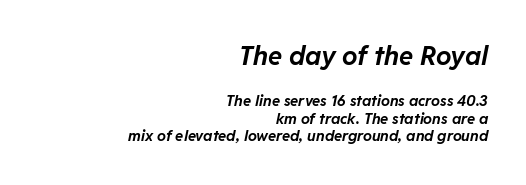
The image shows 26 px bold type, italic (leaning right); set right-aligned, line spacing 1.19x, normal letter spacing, not underlined; the first (top) block is 1.73x larger.
